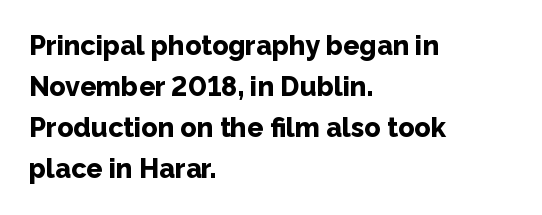
Q: Is the text bold? A: Yes.
Q: Is the text italic (slanted)? A: No, it is upright.
Q: Is the text underlined? A: No.
Q: How is the paragraph aligned? A: Left-aligned.
Q: Is the spacing between letters normal or unusually wide? A: Normal.
Q: Is the spacing between lines tight, normal or loose? A: Normal.
